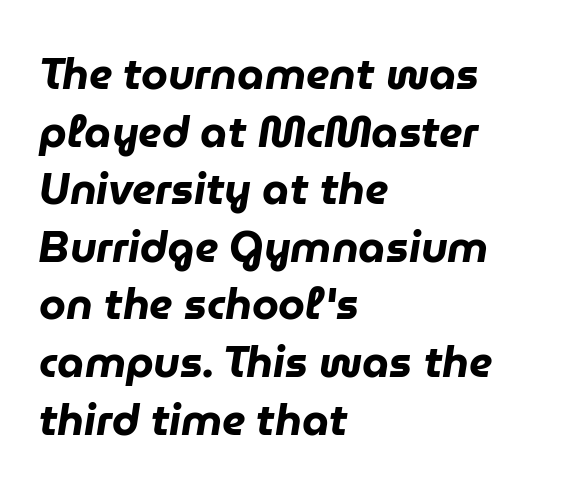
The image shows 43 px heavy type, italic (leaning right); set left-aligned, normal line spacing (1.34x), normal letter spacing, not underlined; low stroke contrast and a medium x-height.
